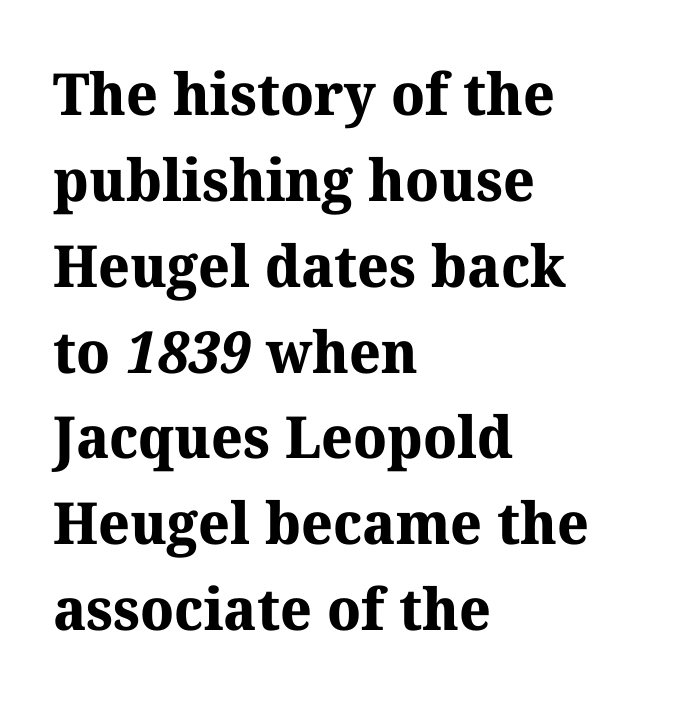
Q: Is the text bold? A: Yes.
Q: Is the typeface a serif or a sans-serif typeface? A: Serif.
Q: Is the text underlined? A: No.
Q: How is the paragraph aligned? A: Left-aligned.
Q: Is the spacing between letters normal or unusually wide? A: Normal.
Q: Is the spacing between lines tight, normal or loose? A: Normal.
Q: Width (condensed, normal, or wide)? A: Normal.
Q: Stroke contrast? A: Medium.
Q: x-height? A: Medium.
Q: Monospaced? A: No.
